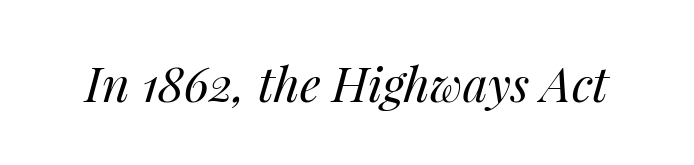
A light-to-regular cut is what we see here. The rendering keeps characters at their native spacing. Each letter keeps its own natural width here, so spacing adapts to shape. The foot of each line stays bare and open.
